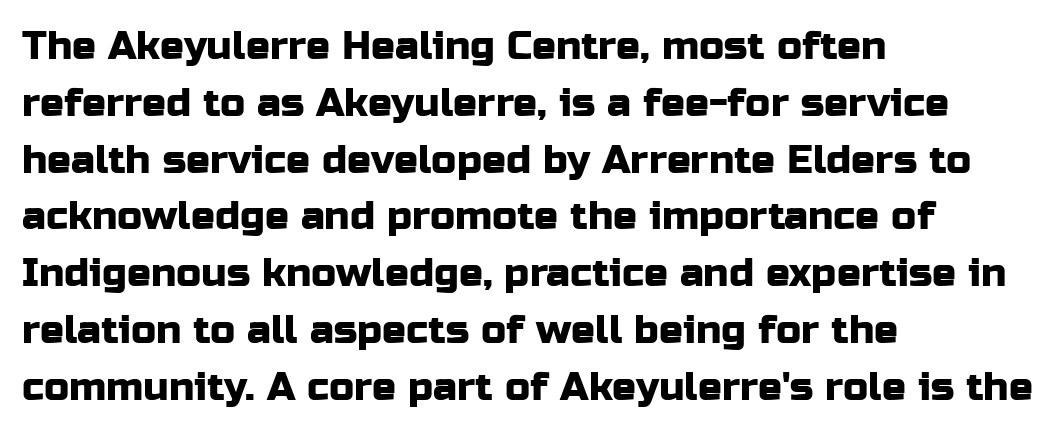
{"serif": "no", "italic": "no", "width": "normal", "stroke_contrast": "low", "x_height": "medium", "monospaced": "no", "underline": "no", "align": "left", "line_spacing": "normal", "line_spacing_ratio": 1.42, "letter_spacing": "normal", "letter_spacing_em": 0.0, "glyph_px": 40}
